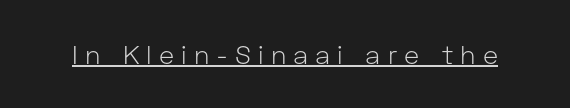
You can see a thin bar hugging the bottom of the glyphs. How are the letters spaced? Widely, with obvious added tracking. Tall strokes in this sample are plumb rather than angled. No extra ink here — the face is not bold.
